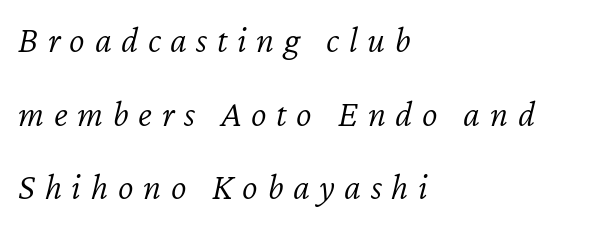
Weight class: somewhere from thin through regular. Summary of vertical rhythm: relaxed, with wide interline spacing. Think of a printed novel: that variable character pitch is what you see here. The passage shown has open, widely tracked lettering throughout. This is oblique type, the kind used for emphasis or titles.
